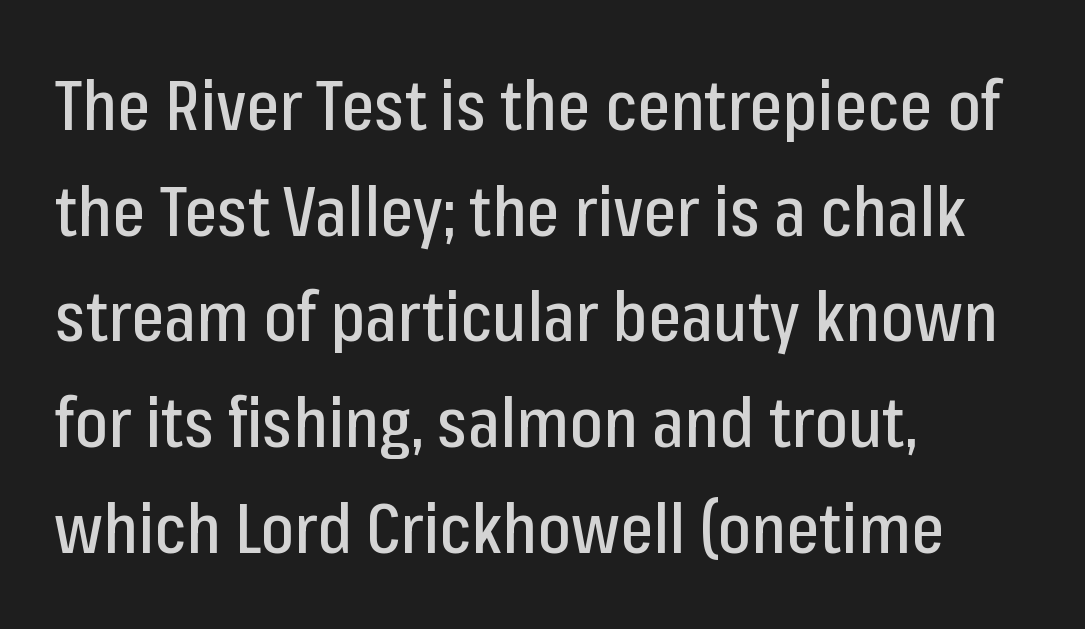
{"serif": "no", "italic": "no", "width": "condensed", "stroke_contrast": "low", "x_height": "medium", "monospaced": "no", "underline": "no", "align": "left", "line_spacing": "normal", "line_spacing_ratio": 1.51, "letter_spacing": "normal", "letter_spacing_em": 0.0, "glyph_px": 70}
